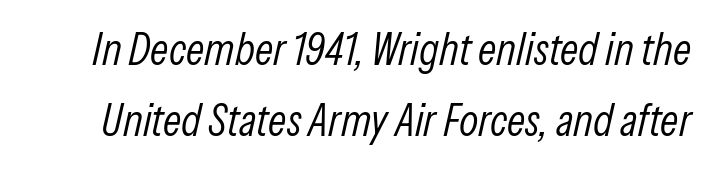
Q: Is the text bold? A: No.
Q: Is the text italic (slanted)? A: Yes, it leans right by about 13 degrees.
Q: Is the text underlined? A: No.
Q: Is the spacing between letters normal or unusually wide? A: Normal.
Q: Is the spacing between lines tight, normal or loose? A: Normal.
Q: Width (condensed, normal, or wide)? A: Condensed.
Q: Stroke contrast? A: Low.
Q: x-height? A: Medium.
Q: Monospaced? A: No.
